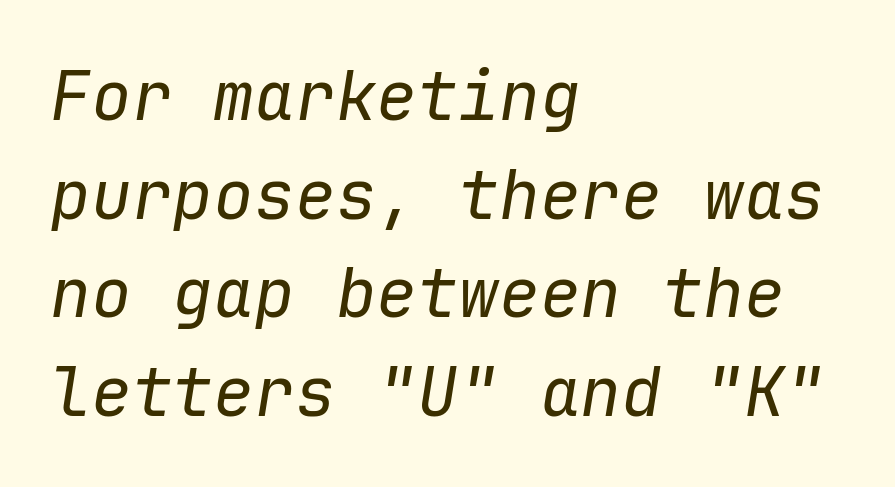
Do the characters align in a grid? Yes, the font is monospaced. You could call the tracking neutral — neither tight nor loose. Characters are canted at an angle relative to the baseline's perpendicular. This sample keeps an unexceptional amount of space between lines. The area under the type is left untouched. The font is comparable to plain body text, perhaps lighter.
